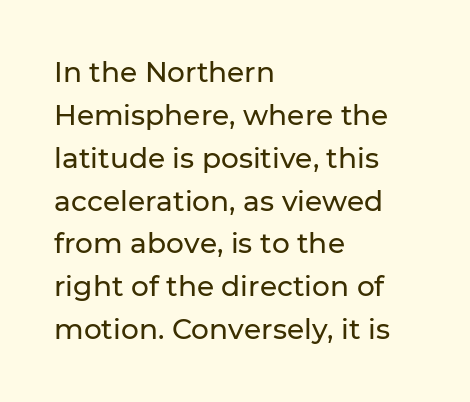
{"serif": "no", "italic": "no", "width": "normal", "stroke_contrast": "low", "x_height": "medium", "monospaced": "no", "underline": "no", "align": "left", "line_spacing": "normal", "line_spacing_ratio": 1.53, "letter_spacing": "normal", "letter_spacing_em": 0.0, "glyph_px": 28}
